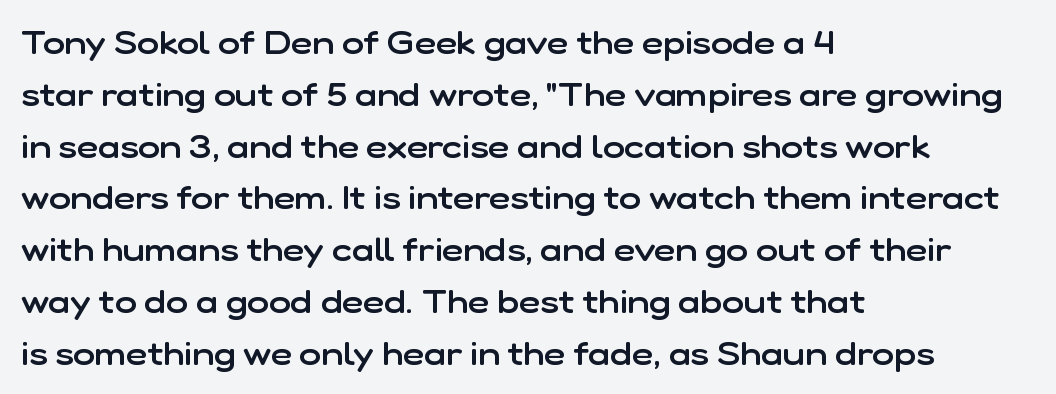
{"serif": "no", "italic": "no", "bold": "semi", "weight": "semibold", "width": "normal", "stroke_contrast": "low", "x_height": "medium", "monospaced": "no", "underline": "no", "align": "left", "line_spacing": "normal", "line_spacing_ratio": 1.57, "letter_spacing": "normal", "letter_spacing_em": 0.0, "glyph_px": 33}
